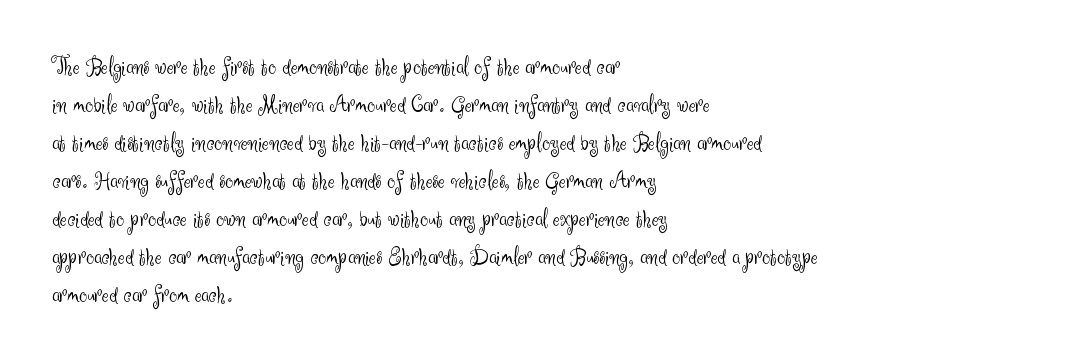
The font's upright variant was chosen for this text. The specimen omits any rule beneath the text block's lines. All the whitespace from short lines collects on the right. Tracking here is standard; glyphs follow each other at the usual distance.
